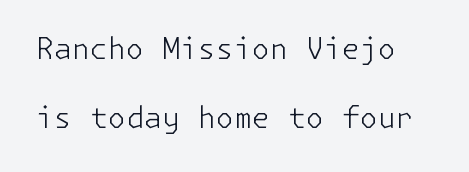
{"serif": "no", "italic": "no", "bold": "no", "weight": "light", "width": "normal", "stroke_contrast": "low", "x_height": "medium", "underline": "no", "line_spacing": "loose", "line_spacing_ratio": 2.38, "letter_spacing": "normal", "letter_spacing_em": 0.0, "glyph_px": 29}
